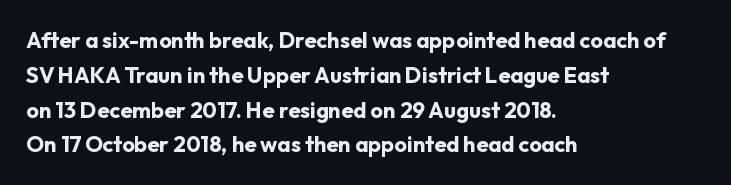
The image shows 22 px bold type, upright; set left-aligned, normal line spacing (1.58x), normal letter spacing, not underlined.
